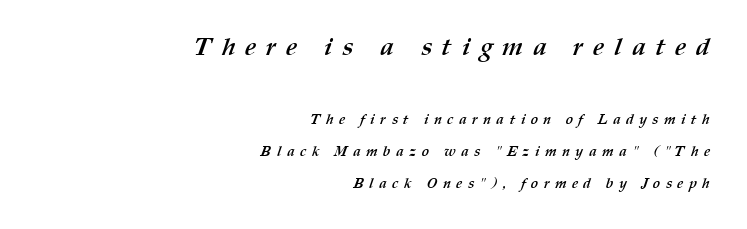
Q: Is the text bold? A: Yes.
Q: Is the text underlined? A: No.
Q: How is the paragraph aligned? A: Right-aligned.
Q: Is the spacing between letters normal or unusually wide? A: Unusually wide.
Q: Is the spacing between lines tight, normal or loose? A: Loose.
Q: Which block of text is set in a larger size, the first (top) or the second (bottom)? A: The first (top) one.
